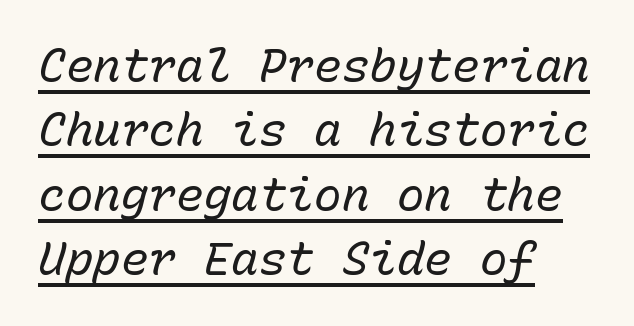
{"italic": "yes", "lean": "right", "slant_degrees": 15, "bold": "no", "weight": "regular", "width": "normal", "stroke_contrast": "low", "x_height": "medium", "monospaced": "yes", "underline": "yes", "align": "left", "line_spacing": "normal", "line_spacing_ratio": 1.4, "letter_spacing": "normal", "letter_spacing_em": 0.0, "glyph_px": 46}
